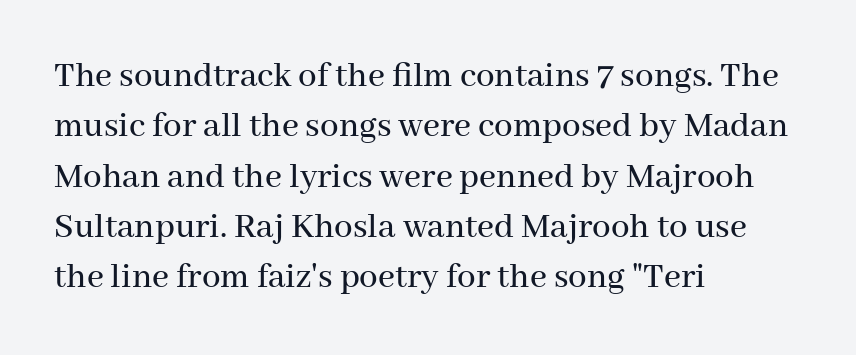
The image shows 37 px serif type, upright; set left-aligned, normal line spacing (1.36x), normal letter spacing, not underlined; medium stroke contrast and a medium x-height.
